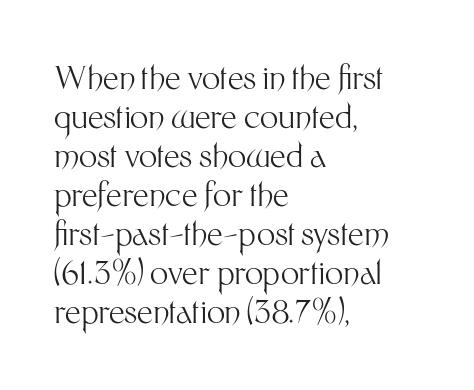
The image shows 32 px light sans-serif type, upright; set left-aligned, line spacing 1.22x, normal letter spacing, not underlined; medium stroke contrast and a medium x-height.
